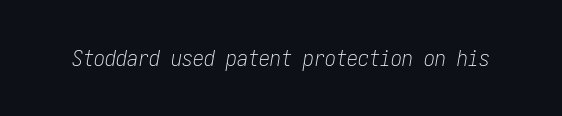
Descenders hang freely into open space. The axis of the letterforms is tilted away from vertical. Observe the ordinary spacing: letters are neighbours, not strangers. These glyphs show unthickened strokes, regular width or finer.
